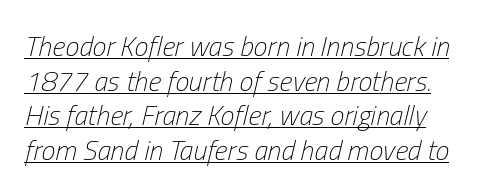
Is this a fixed-width face? No — the glyphs have proportional, varying widths. Looks like someone drew a line under every word here. The whole block is typeset with a tilt. The typeface has the unassuming heft of standard copy or less. Standard letterfit; no display-style spreading of the glyphs.
